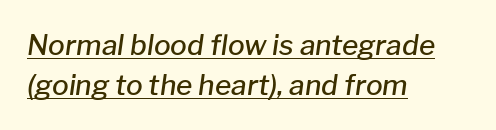
{"italic": "yes", "lean": "right", "slant_degrees": 8, "bold": "semi", "weight": "semibold", "width": "normal", "stroke_contrast": "low", "x_height": "medium", "monospaced": "no", "underline": "yes", "align": "left", "line_spacing": "normal", "line_spacing_ratio": 1.44, "letter_spacing": "normal", "letter_spacing_em": 0.0, "glyph_px": 28}
